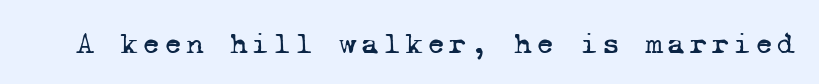
Q: Is the text bold? A: No.
Q: Is the typeface a serif or a sans-serif typeface? A: Serif.
Q: Is the text underlined? A: No.
Q: Width (condensed, normal, or wide)? A: Normal.
Q: Stroke contrast? A: Low.
Q: x-height? A: Medium.
Q: Monospaced? A: Yes.
